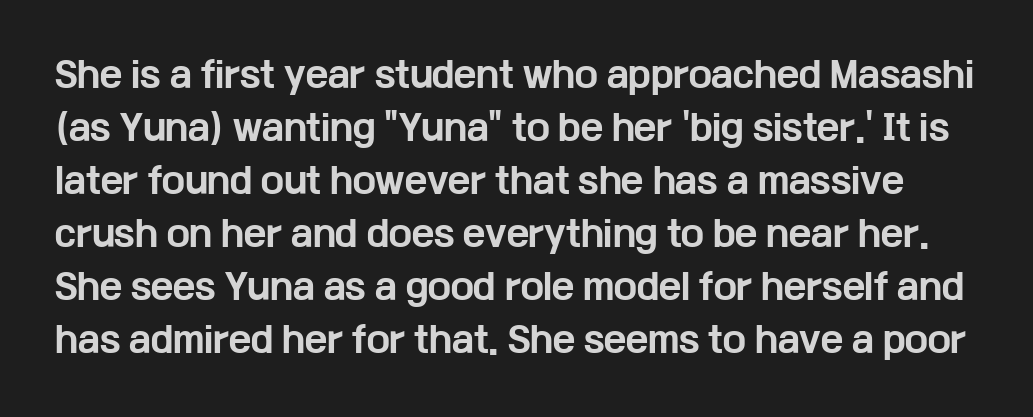
Q: Is the text bold? A: Yes.
Q: Is the text italic (slanted)? A: No, it is upright.
Q: Is the typeface a serif or a sans-serif typeface? A: Sans-serif.
Q: Is the text underlined? A: No.
Q: Is the spacing between letters normal or unusually wide? A: Normal.
Q: Is the spacing between lines tight, normal or loose? A: Normal.
Q: Width (condensed, normal, or wide)? A: Wide.
Q: Stroke contrast? A: Low.
Q: x-height? A: Medium.
Q: Monospaced? A: No.
